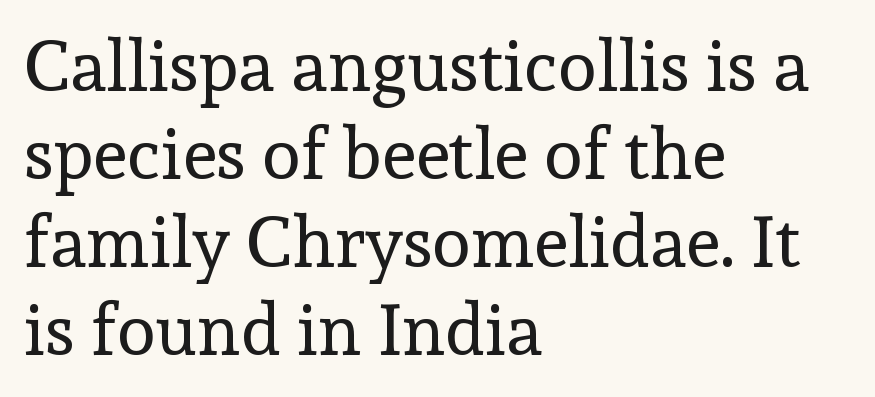
Q: Is the text bold? A: No.
Q: Is the text italic (slanted)? A: No, it is upright.
Q: Is the typeface a serif or a sans-serif typeface? A: Serif.
Q: Is the text underlined? A: No.
Q: How is the paragraph aligned? A: Left-aligned.
Q: Is the spacing between letters normal or unusually wide? A: Normal.
Q: Width (condensed, normal, or wide)? A: Normal.
Q: x-height? A: Medium.
Q: Monospaced? A: No.
